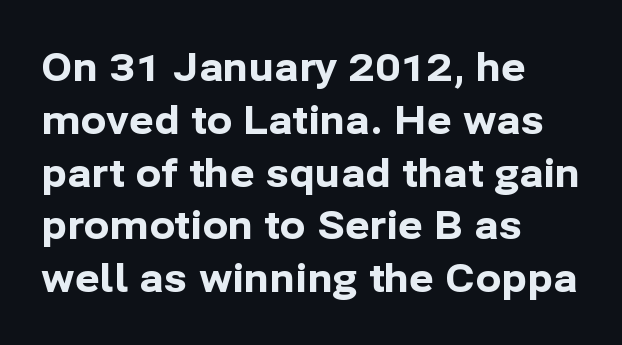
The image shows 38 px bold sans-serif type, upright; set left-aligned, normal line spacing (1.39x), normal letter spacing, not underlined; low stroke contrast and a medium x-height.
